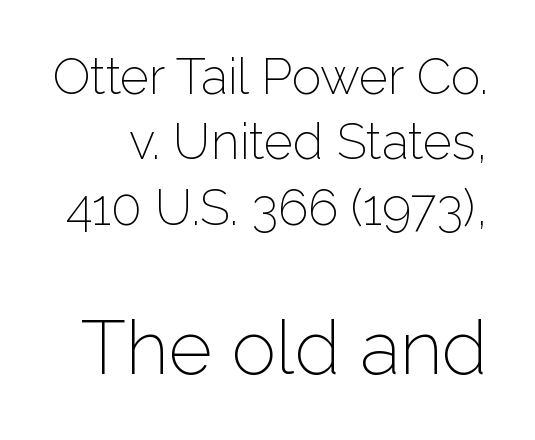
The image shows 75 px light sans-serif type, upright; set normal line spacing (1.31x), normal letter spacing, not underlined; the second (bottom) block is 1.5x larger; low stroke contrast and a medium x-height.
